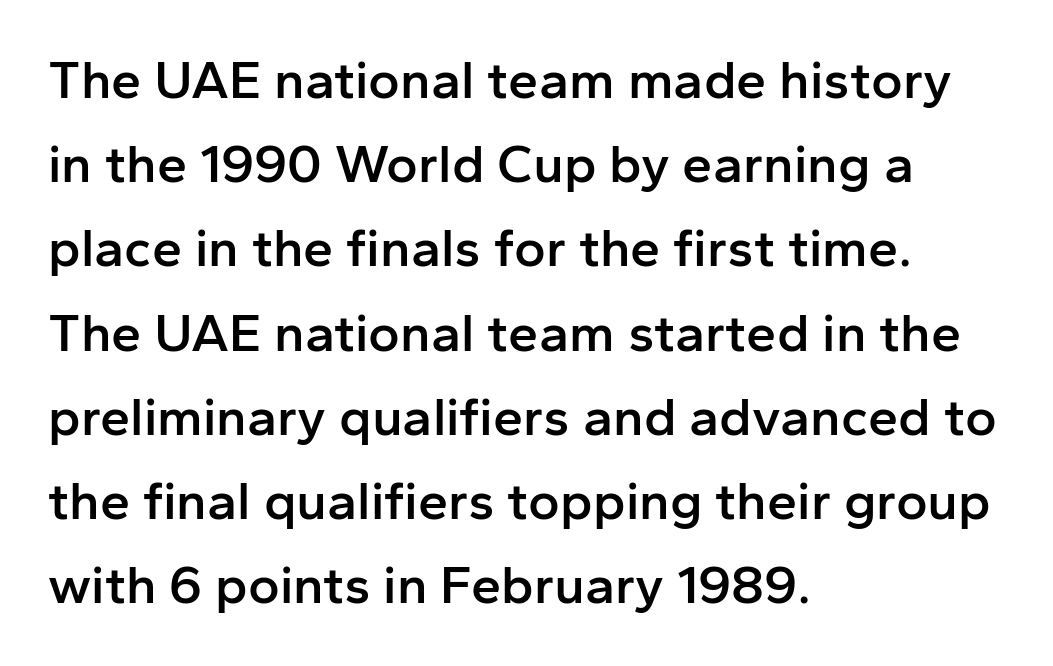
The paragraph shown leans on its left margin. Caption: standard tracking, unaltered. Its strokes are somewhat broadened, the hallmark of semibold type. The letters stand upright; this is a roman face. A sans-serif font was chosen for this passage. A typesetter would call this leading conventional body-copy spacing.
